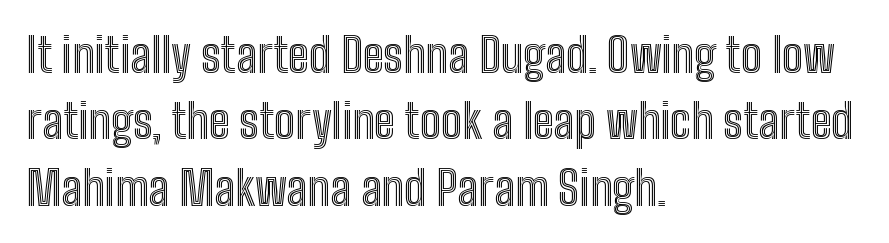
{"italic": "no", "width": "condensed", "x_height": "medium", "monospaced": "no", "underline": "no", "align": "left", "line_spacing": "normal", "line_spacing_ratio": 1.41, "letter_spacing": "normal", "letter_spacing_em": 0.0, "glyph_px": 47}
